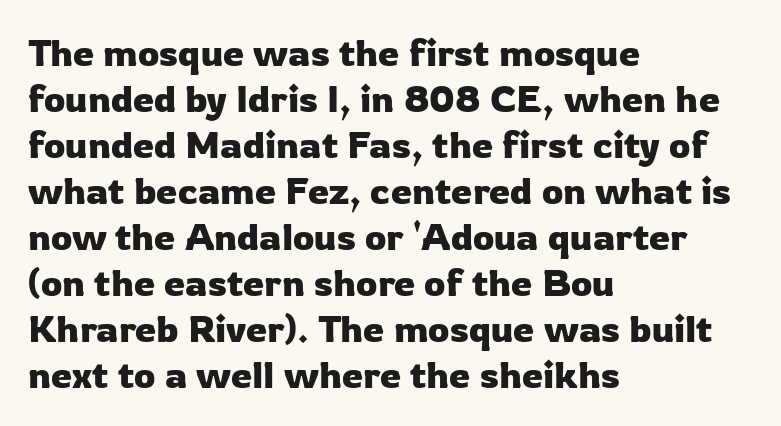
The image shows 38 px sans-serif type, upright; set left-aligned, line spacing 1.21x, normal letter spacing, not underlined; low stroke contrast and a medium x-height.
